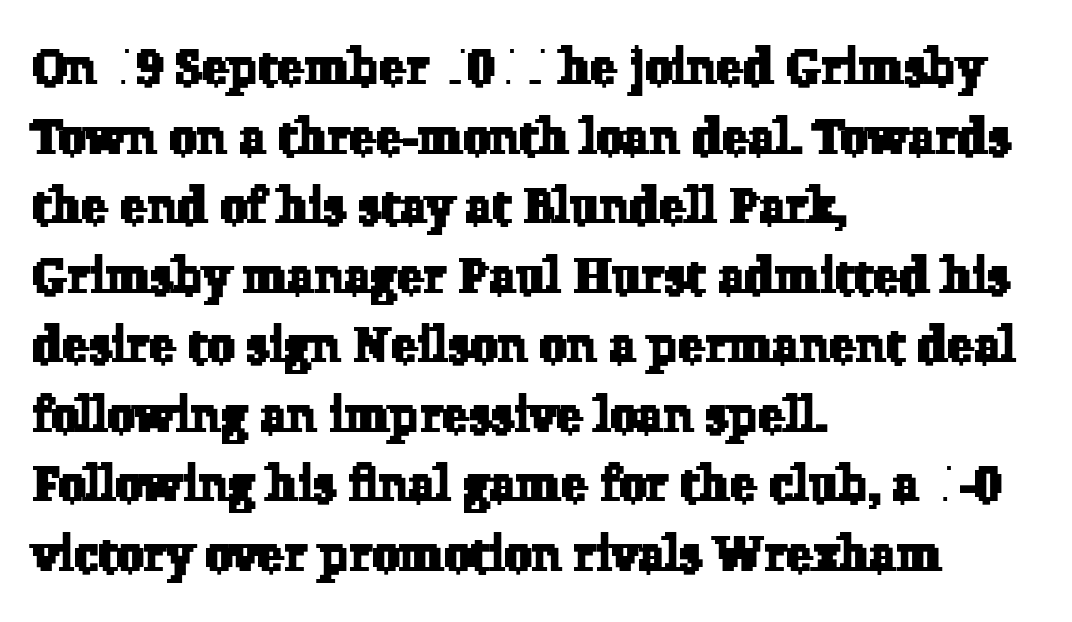
{"serif": "yes", "width": "normal", "stroke_contrast": "low", "x_height": "medium", "monospaced": "no", "underline": "no", "align": "left", "line_spacing": "normal", "line_spacing_ratio": 1.42, "letter_spacing": "normal", "letter_spacing_em": 0.0, "glyph_px": 49}
